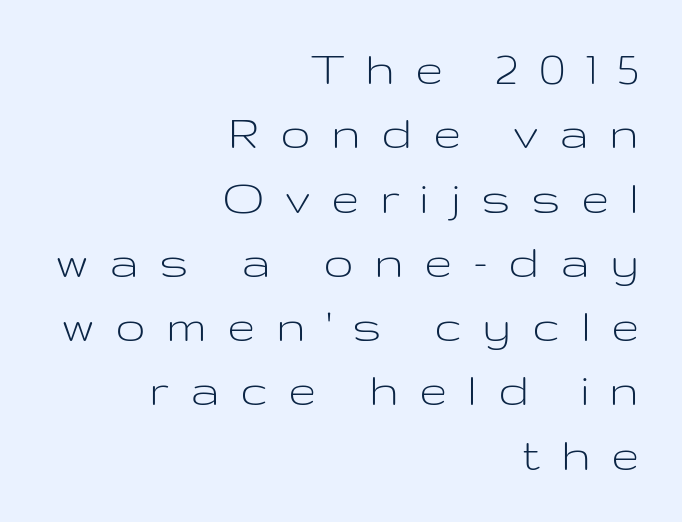
{"serif": "no", "italic": "no", "bold": "no", "weight": "light", "width": "wide", "stroke_contrast": "low", "x_height": "medium", "monospaced": "no", "underline": "no", "align": "right", "line_spacing": "normal", "line_spacing_ratio": 1.26, "letter_spacing": "wide", "letter_spacing_em": 0.4, "glyph_px": 51}
